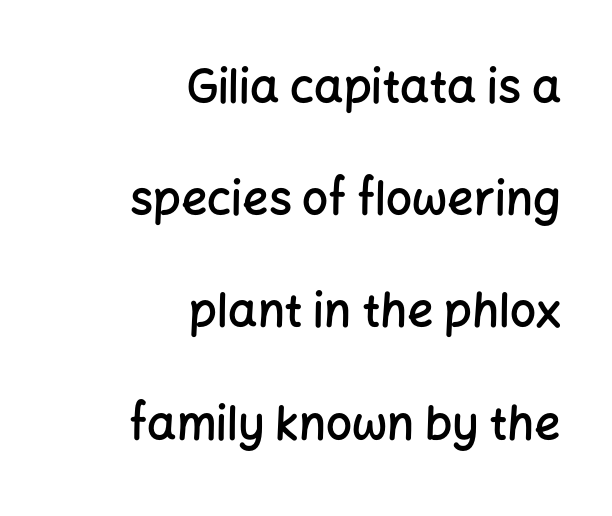
{"serif": "no", "italic": "no", "bold": "semi", "weight": "semibold", "width": "normal", "stroke_contrast": "low", "x_height": "medium", "monospaced": "no", "underline": "no", "align": "right", "line_spacing": "loose", "line_spacing_ratio": 2.44, "letter_spacing": "normal", "letter_spacing_em": 0.0, "glyph_px": 46}
